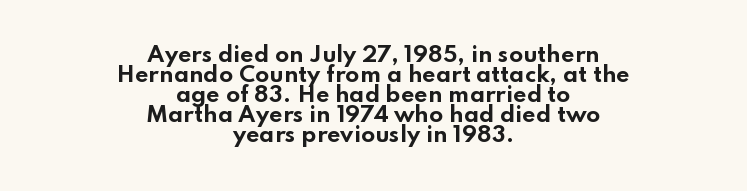
Spacing between characters is what you'd get straight out of the box. If you measured baseline to baseline, you'd find a short distance. Descenders hang freely into open space. Every letter is thick-stroked: bold, no question.
